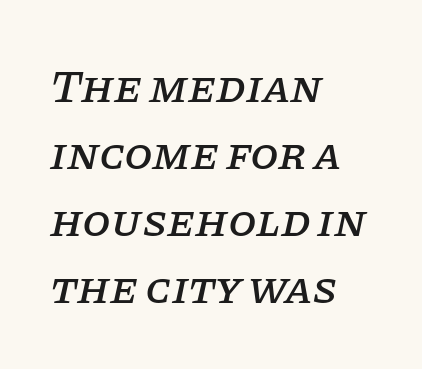
Q: Is the text italic (slanted)? A: Yes, it leans right by about 11 degrees.
Q: Is the typeface a serif or a sans-serif typeface? A: Serif.
Q: Is the text underlined? A: No.
Q: How is the paragraph aligned? A: Left-aligned.
Q: Is the spacing between letters normal or unusually wide? A: Normal.
Q: Is the spacing between lines tight, normal or loose? A: Normal.
Q: Width (condensed, normal, or wide)? A: Normal.
Q: Stroke contrast? A: Low.
Q: x-height? A: Large.
Q: Monospaced? A: No.
